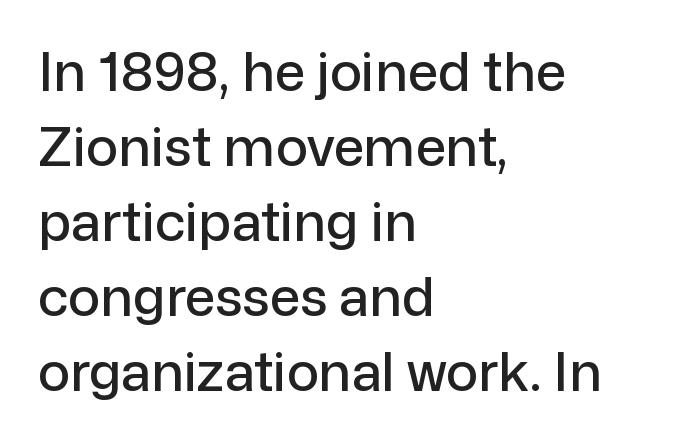
{"serif": "no", "italic": "no", "width": "normal", "stroke_contrast": "low", "x_height": "medium", "monospaced": "no", "underline": "no", "align": "left", "line_spacing": "normal", "line_spacing_ratio": 1.39, "letter_spacing": "normal", "letter_spacing_em": 0.0, "glyph_px": 54}
